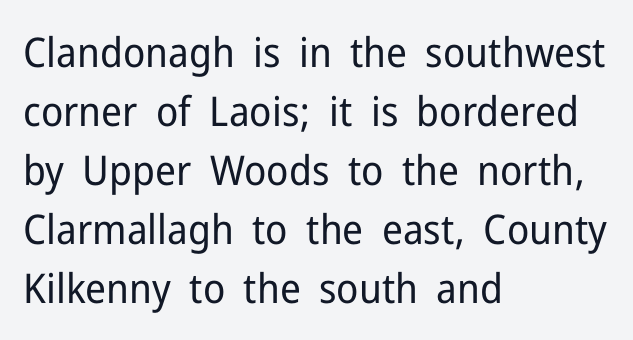
Nothing sits at the stroke ends, so this counts as sans-serif. Letters have the restrained weight of plain body copy at most. Short and long lines alike share a common starting point at left. Style check: upright. This sample keeps an unexceptional amount of space between lines.
